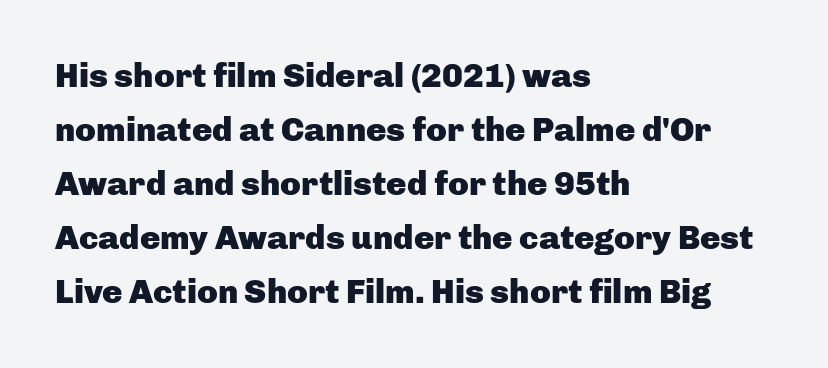
Each word holds together tightly as a unit, with standard inter-letter gaps. Left-aligned paragraph, ragged on the right. Students, this is bold: see how much ink each stroke carries. Descenders are the only things crossing below the line. Look at the bottom of the vertical strokes: they stop flat, with no serifs. The rows are spaced the way most documents space them.
